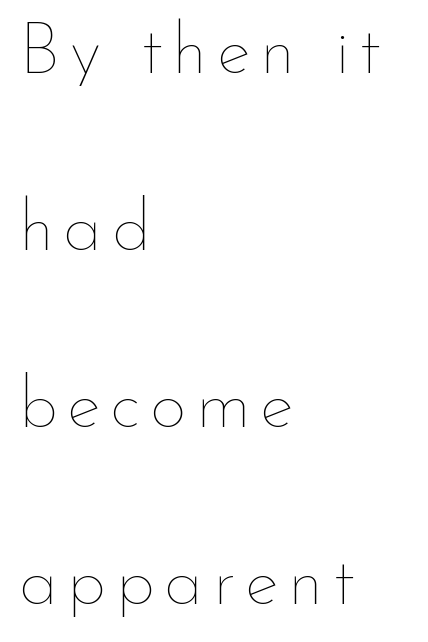
{"italic": "no", "bold": "no", "weight": "thin", "width": "normal", "stroke_contrast": "low", "x_height": "small", "monospaced": "no", "underline": "no", "align": "left", "line_spacing": "loose", "line_spacing_ratio": 2.46, "glyph_px": 72}
